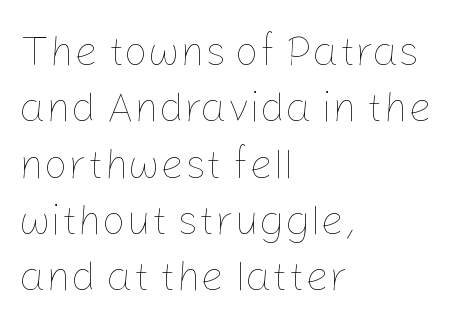
Q: Is the text bold? A: No.
Q: Is the text italic (slanted)? A: No, it is upright.
Q: Is the text underlined? A: No.
Q: How is the paragraph aligned? A: Left-aligned.
Q: Is the spacing between letters normal or unusually wide? A: Normal.
Q: Is the spacing between lines tight, normal or loose? A: Normal.
Q: Width (condensed, normal, or wide)? A: Normal.
Q: Stroke contrast? A: Low.
Q: x-height? A: Medium.
Q: Monospaced? A: No.
